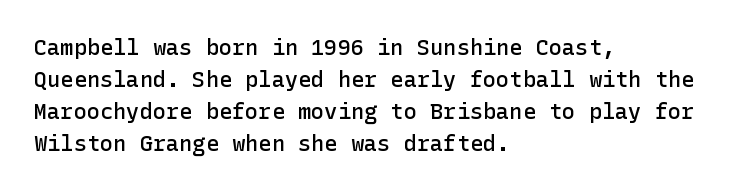
The image shows 22 px text type, upright; set left-aligned, normal line spacing (1.45x), normal letter spacing, not underlined.
